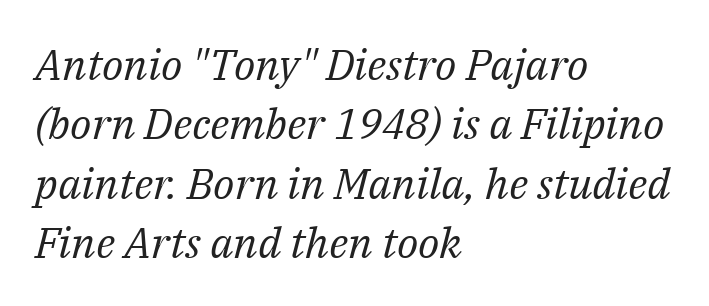
The image shows 43 px regular-weight serif type, italic (leaning right); set left-aligned, normal line spacing (1.38x), normal letter spacing, not underlined; medium stroke contrast and a medium x-height.
